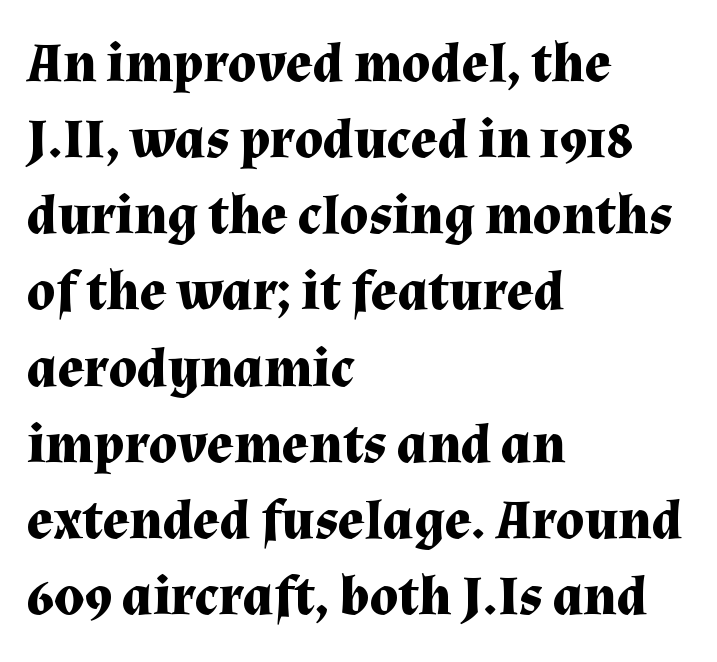
{"serif": "yes", "italic": "no", "bold": "yes", "weight": "bold", "width": "normal", "stroke_contrast": "medium", "x_height": "medium", "monospaced": "no", "underline": "no", "align": "left", "line_spacing": "normal", "line_spacing_ratio": 1.36, "letter_spacing": "normal", "letter_spacing_em": 0.0, "glyph_px": 56}
